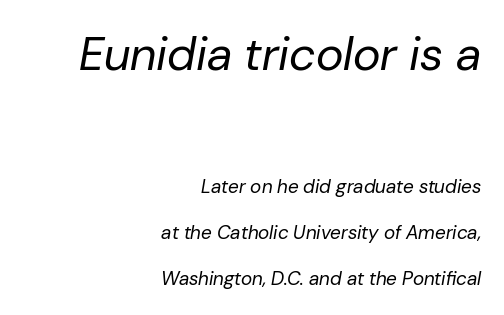
The image shows 47 px regular-weight type, italic (leaning right); set right-aligned, loose line spacing (2.42x), normal letter spacing, not underlined; the first (top) block is 2.47x larger; low stroke contrast and a medium x-height.
